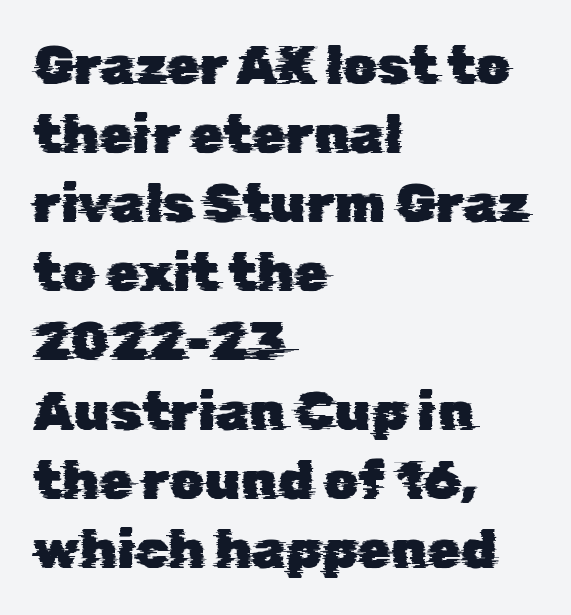
{"serif": "no", "width": "normal", "stroke_contrast": "low", "x_height": "medium", "monospaced": "no", "underline": "no", "align": "left", "line_spacing": "normal", "line_spacing_ratio": 1.28, "letter_spacing": "normal", "letter_spacing_em": 0.0, "glyph_px": 54}
